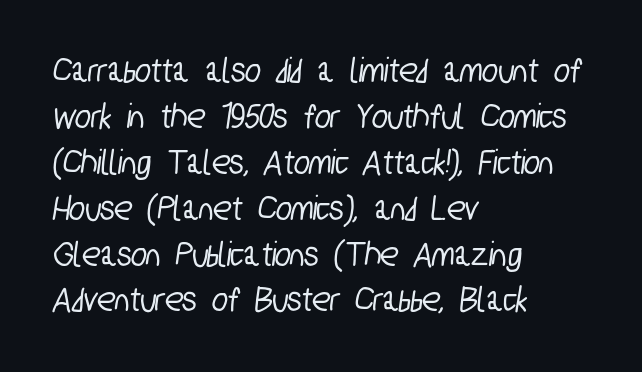
{"serif": "no", "width": "condensed", "stroke_contrast": "low", "x_height": "medium", "monospaced": "no", "underline": "no", "align": "left", "line_spacing_ratio": 1.24, "letter_spacing": "normal", "letter_spacing_em": 0.0, "glyph_px": 37}
